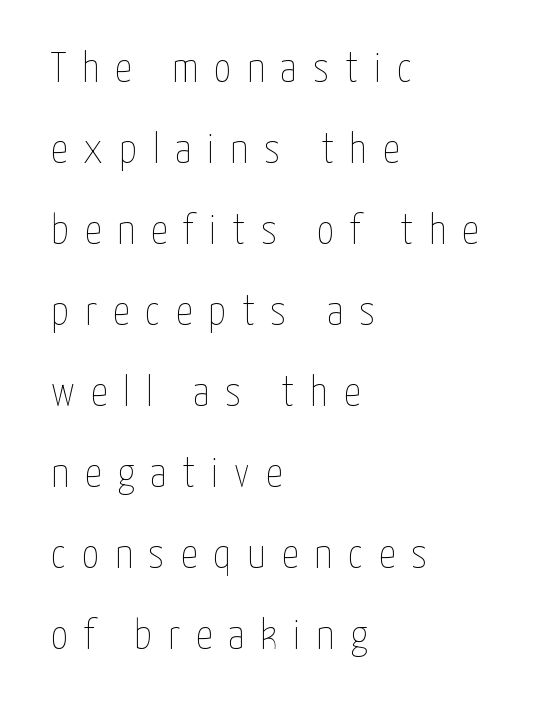
{"italic": "no", "bold": "no", "weight": "thin", "width": "condensed", "stroke_contrast": "low", "x_height": "medium", "monospaced": "no", "underline": "no", "align": "left", "line_spacing": "loose", "line_spacing_ratio": 1.93, "letter_spacing": "wide", "letter_spacing_em": 0.38, "glyph_px": 42}
